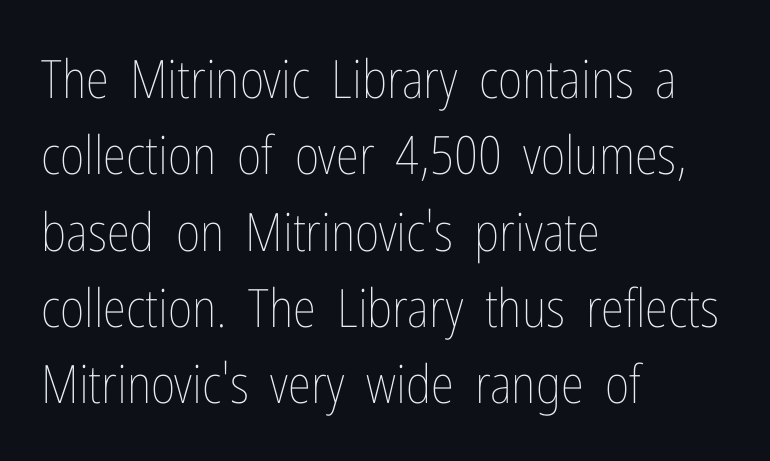
{"italic": "no", "bold": "no", "weight": "thin", "width": "condensed", "stroke_contrast": "low", "x_height": "medium", "monospaced": "no", "underline": "no", "align": "left", "line_spacing": "normal", "line_spacing_ratio": 1.44, "letter_spacing": "normal", "letter_spacing_em": 0.0, "glyph_px": 53}
